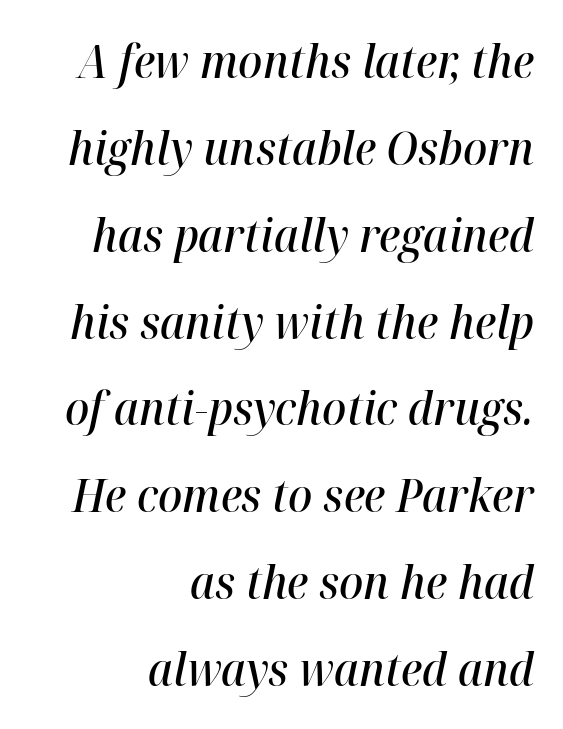
A bare baseline throughout the passage. Compared with an ordinary text face, these strokes are moderately heavier — a semibold. How would I describe the line gaps? Wide and relaxed. The letters advance in unequal steps, a hallmark of proportional type.
